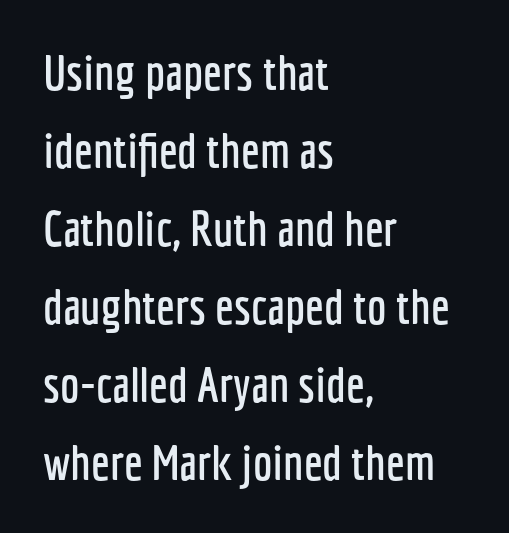
{"serif": "no", "italic": "no", "width": "condensed", "stroke_contrast": "low", "x_height": "medium", "monospaced": "no", "underline": "no", "align": "left", "line_spacing": "normal", "line_spacing_ratio": 1.59, "letter_spacing": "normal", "letter_spacing_em": 0.0, "glyph_px": 49}
